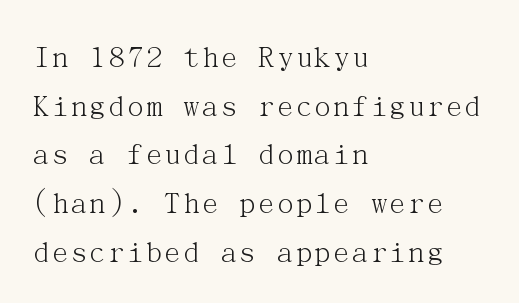
The image shows 32 px light serif type, upright; set left-aligned, normal line spacing (1.52x), normal letter spacing, not underlined; medium stroke contrast and a medium x-height.
